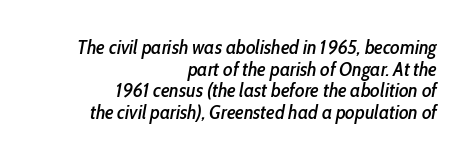
Q: Is the text italic (slanted)? A: Yes, it leans right by about 10 degrees.
Q: Is the text underlined? A: No.
Q: How is the paragraph aligned? A: Right-aligned.
Q: Is the spacing between letters normal or unusually wide? A: Normal.
Q: Is the spacing between lines tight, normal or loose? A: Tight.
